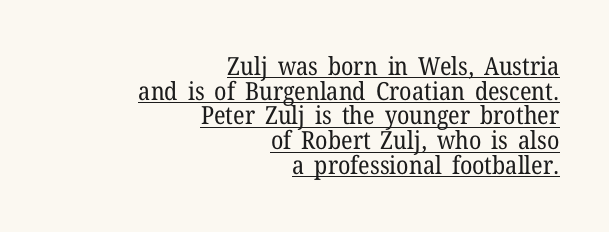
The image shows 25 px text type, upright; set right-aligned, tight line spacing (0.99x), normal letter spacing, underlined.
